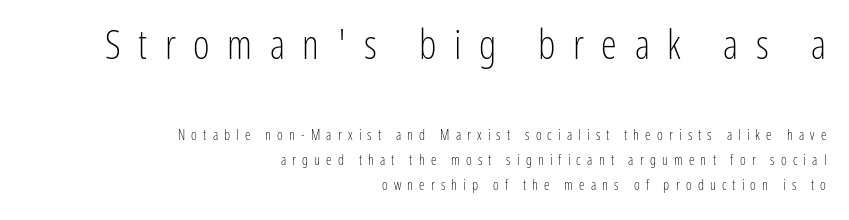
{"serif": "no", "italic": "no", "bold": "no", "weight": "light", "width": "condensed", "stroke_contrast": "low", "x_height": "medium", "monospaced": "no", "underline": "no", "align": "right", "line_spacing_ratio": 1.8, "letter_spacing": "wide", "letter_spacing_em": 0.44, "larger_block": "first", "size_ratio": 2.86, "glyph_px": 40}
